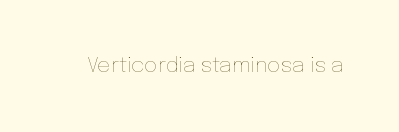
The passage shown is not underscored anywhere. The font's upright variant was chosen for this text. Stems here are at most as thick as an everyday book face. Observe the ordinary spacing: letters are neighbours, not strangers.
